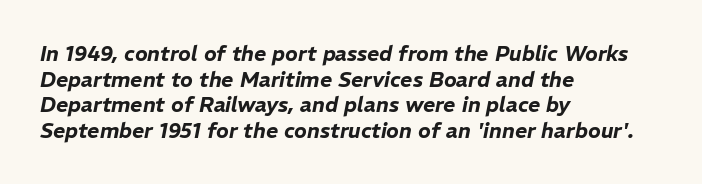
The strip under each line holds only bare page. The passage shown has conventional tracking throughout. A student would call this left alignment; a typographer would say flush left, rag right. Emphasis-style slanted type is in use.
